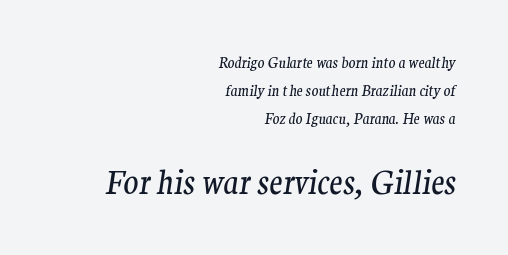
Examine the stroke ends and you'll spot serifs. This rendering uses right alignment, leaving the left contour irregular. Loosely led — the rows are spread out. Slanted lettering throughout.
